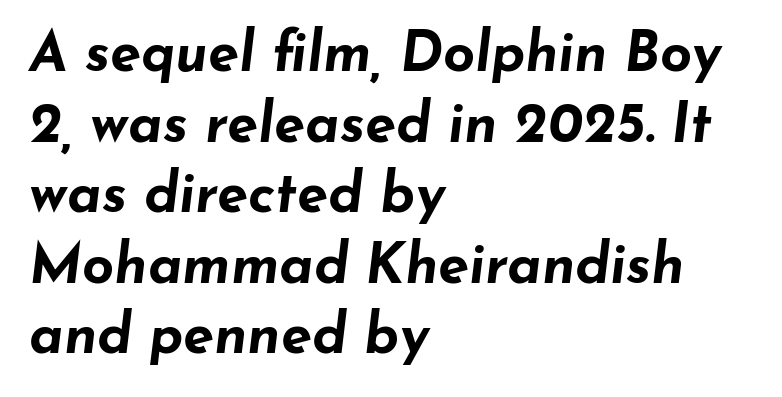
Q: Is the text bold? A: Yes.
Q: Is the text italic (slanted)? A: Yes, it leans right by about 7 degrees.
Q: Is the text underlined? A: No.
Q: How is the paragraph aligned? A: Left-aligned.
Q: Is the spacing between letters normal or unusually wide? A: Normal.
Q: Is the spacing between lines tight, normal or loose? A: Normal.
Q: Width (condensed, normal, or wide)? A: Wide.
Q: Stroke contrast? A: Low.
Q: x-height? A: Small.
Q: Monospaced? A: No.
